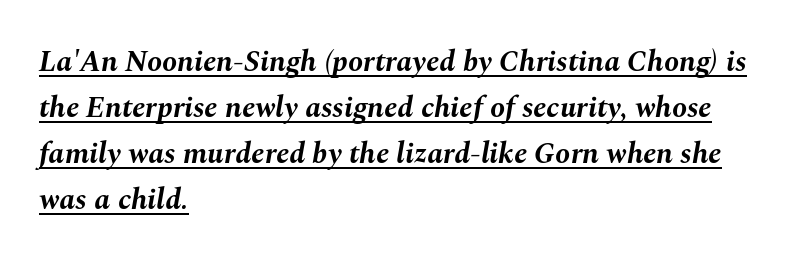
Q: Is the text bold? A: Yes.
Q: Is the text italic (slanted)? A: Yes, it leans right by about 10 degrees.
Q: Is the text underlined? A: Yes.
Q: How is the paragraph aligned? A: Left-aligned.
Q: Is the spacing between letters normal or unusually wide? A: Normal.
Q: Is the spacing between lines tight, normal or loose? A: Normal.
Q: Width (condensed, normal, or wide)? A: Normal.
Q: Stroke contrast? A: Medium.
Q: x-height? A: Medium.
Q: Monospaced? A: No.
